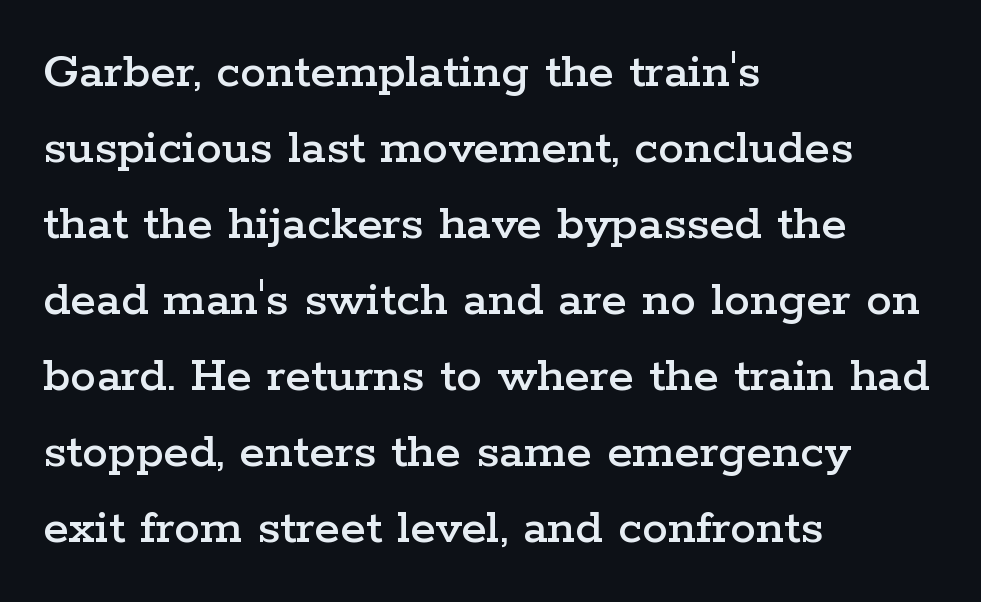
{"serif": "yes", "italic": "no", "width": "wide", "stroke_contrast": "low", "x_height": "medium", "monospaced": "no", "underline": "no", "align": "left", "line_spacing": "normal", "line_spacing_ratio": 1.46, "letter_spacing": "normal", "letter_spacing_em": 0.0, "glyph_px": 52}
